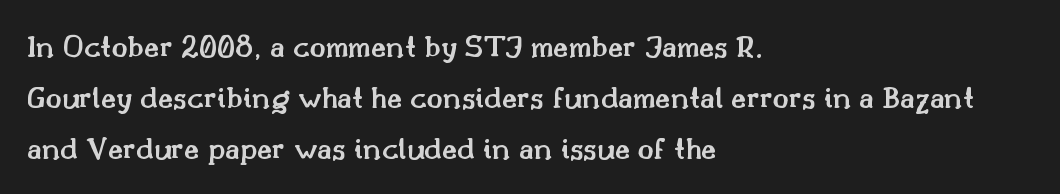
Each line starts at the same left margin while the right side varies. If you drew a line through each stem, it would be perfectly vertical. These words are printed semibold, heavier than regular yet not bold. A typesetter would call this proportional, since set widths differ per character. Decoration check: the copy has no underline. The line texture is even and compact thanks to regular tracking.
